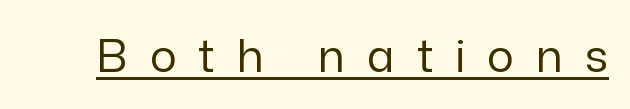
Q: Is the text bold? A: No.
Q: Is the text italic (slanted)? A: No, it is upright.
Q: Is the typeface a serif or a sans-serif typeface? A: Sans-serif.
Q: Is the text underlined? A: Yes.
Q: Is the spacing between letters normal or unusually wide? A: Unusually wide.
Q: Width (condensed, normal, or wide)? A: Normal.
Q: Stroke contrast? A: Low.
Q: x-height? A: Medium.
Q: Monospaced? A: No.
